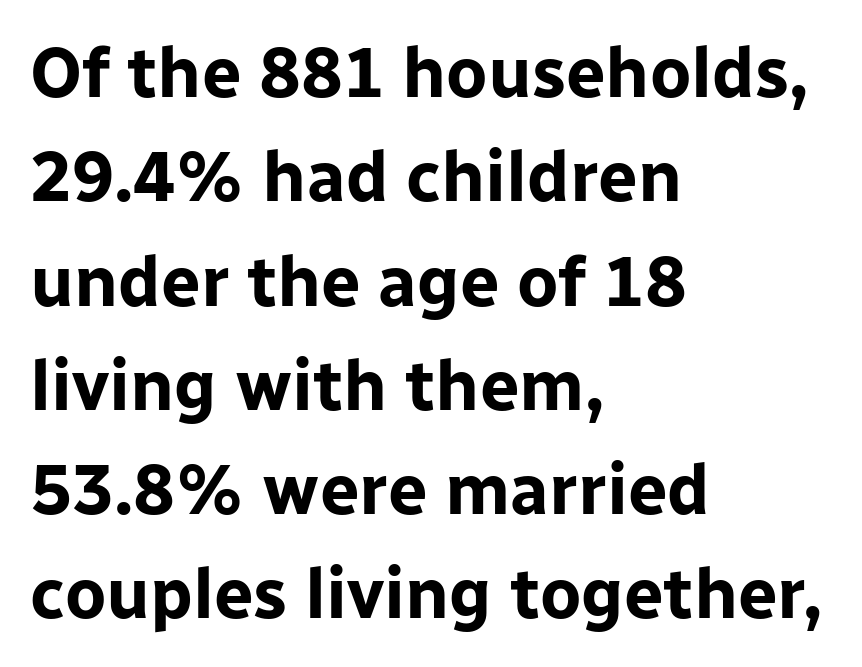
{"serif": "no", "italic": "no", "bold": "yes", "weight": "bold", "width": "normal", "stroke_contrast": "low", "x_height": "medium", "monospaced": "no", "underline": "no", "align": "left", "line_spacing": "normal", "line_spacing_ratio": 1.49, "letter_spacing": "normal", "letter_spacing_em": 0.0, "glyph_px": 70}
